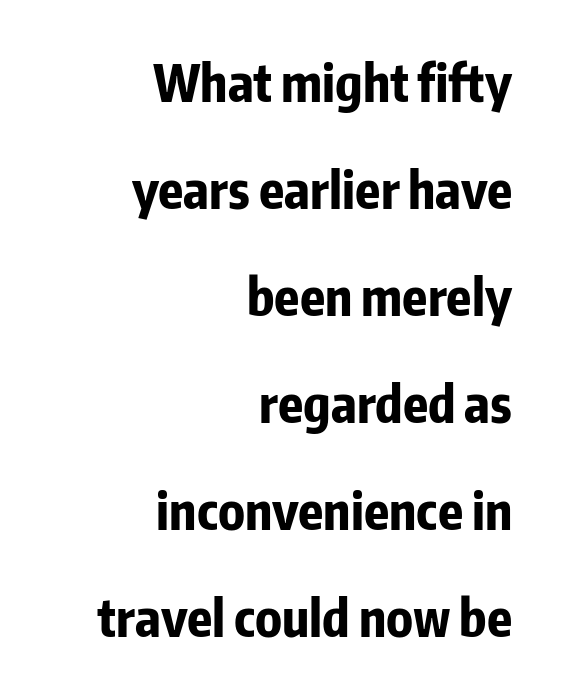
Each glyph is drawn with heavy, bold strokes. These lines were composed using upright roman letters. The text block is weighted toward the right margin, trailing off unevenly leftward. The face used here is a sans, in the tradition of grotesques and geometrics. The face used here is rendered with its standard letterfit.
